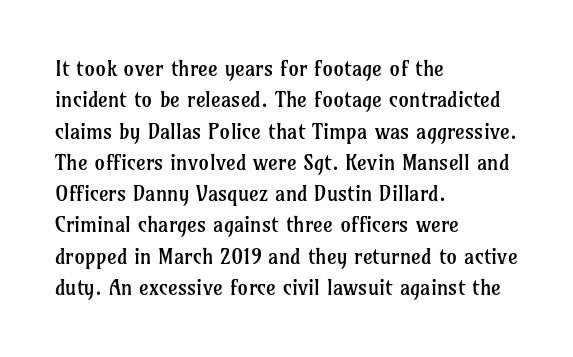
The image shows 21 px text type, upright; set left-aligned, normal line spacing (1.49x), normal letter spacing, not underlined.
